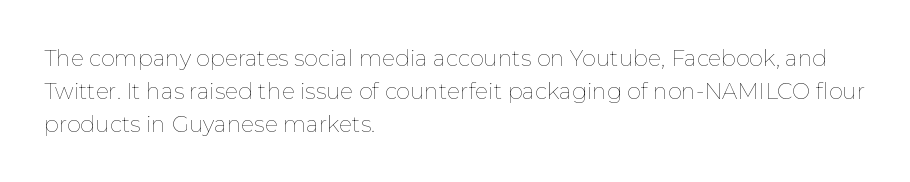
The image shows 22 px text type, upright; set left-aligned, normal line spacing (1.5x), normal letter spacing, not underlined.
